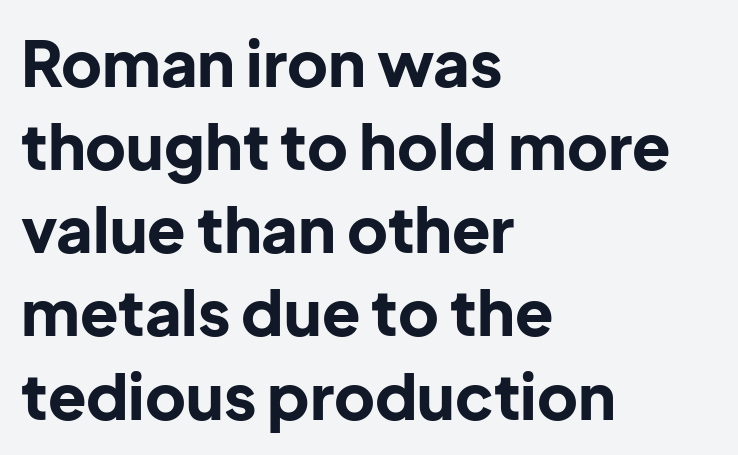
Honestly, the row spacing looks completely unremarkable. Alignment: flush left. Italic? Not at all — the glyphs are vertical. Serif or sans? Sans — the stroke terminals are bare. Decoration check: the copy has no underline.
